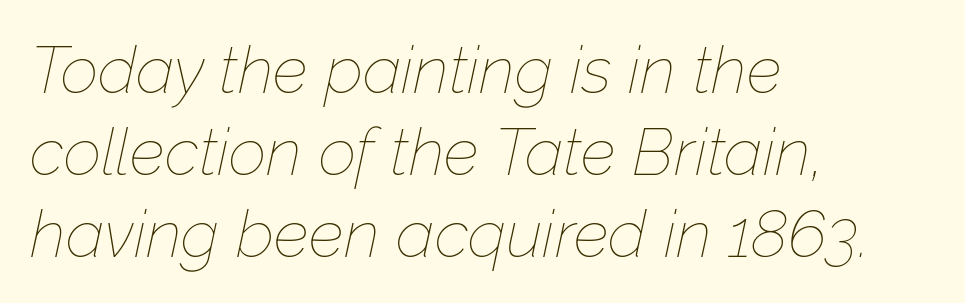
{"italic": "yes", "lean": "right", "slant_degrees": 12, "bold": "no", "weight": "thin", "width": "normal", "stroke_contrast": "low", "x_height": "medium", "monospaced": "no", "underline": "no", "align": "left", "line_spacing_ratio": 1.24, "letter_spacing": "normal", "letter_spacing_em": 0.0, "glyph_px": 66}
